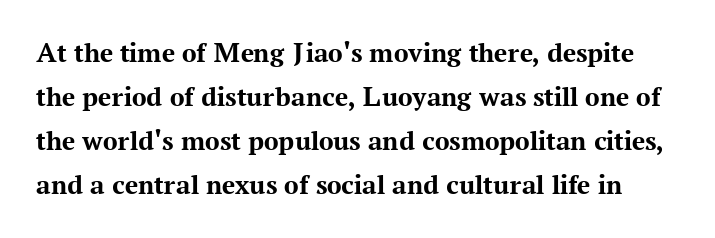
This sample has the flowing, uneven cadence of proportional lettering. Tracking here is standard; glyphs follow each other at the usual distance. If you drew a line through each stem, it would be perfectly vertical. Honestly, there is no underline to notice here at all.
